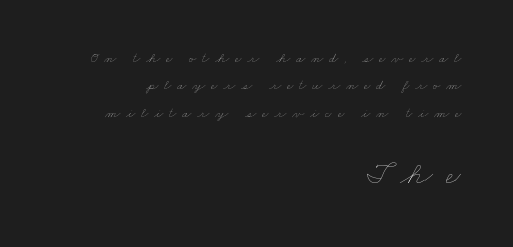
Q: Is the text bold? A: No.
Q: Is the text underlined? A: No.
Q: How is the paragraph aligned? A: Right-aligned.
Q: Is the spacing between letters normal or unusually wide? A: Unusually wide.
Q: Is the spacing between lines tight, normal or loose? A: Loose.
Q: Which block of text is set in a larger size, the first (top) or the second (bottom)? A: The second (bottom) one.
Q: Width (condensed, normal, or wide)? A: Wide.
Q: Stroke contrast? A: Low.
Q: x-height? A: Small.
Q: Monospaced? A: No.
